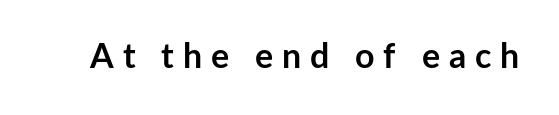
Examine the stroke ends and you'll find no serifs. Observe the wide spacing: letters keep a clear distance from each other. The letters advance in unequal steps, a hallmark of proportional type. The baseline area is clear.
